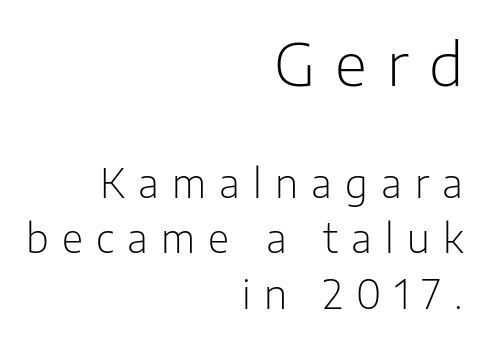
Q: Is the text bold? A: No.
Q: Is the text italic (slanted)? A: No, it is upright.
Q: Is the typeface a serif or a sans-serif typeface? A: Sans-serif.
Q: Is the text underlined? A: No.
Q: How is the paragraph aligned? A: Right-aligned.
Q: Is the spacing between letters normal or unusually wide? A: Unusually wide.
Q: Is the spacing between lines tight, normal or loose? A: Normal.
Q: Which block of text is set in a larger size, the first (top) or the second (bottom)? A: The first (top) one.
Q: Width (condensed, normal, or wide)? A: Normal.
Q: Stroke contrast? A: Low.
Q: x-height? A: Medium.
Q: Monospaced? A: No.
